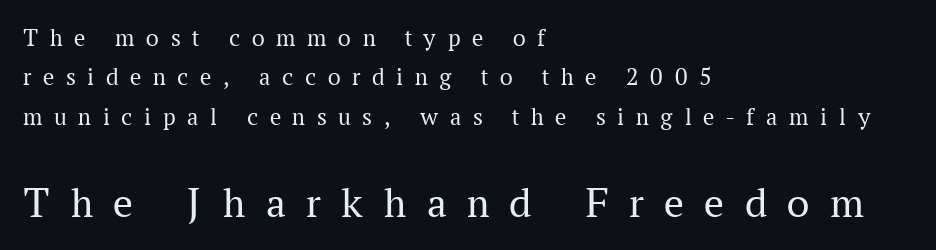
{"serif": "yes", "italic": "no", "bold": "no", "weight": "regular", "width": "normal", "stroke_contrast": "medium", "x_height": "medium", "monospaced": "no", "underline": "no", "align": "left", "line_spacing": "normal", "line_spacing_ratio": 1.58, "letter_spacing": "wide", "letter_spacing_em": 0.47, "larger_block": "second", "size_ratio": 1.76, "glyph_px": 44}
